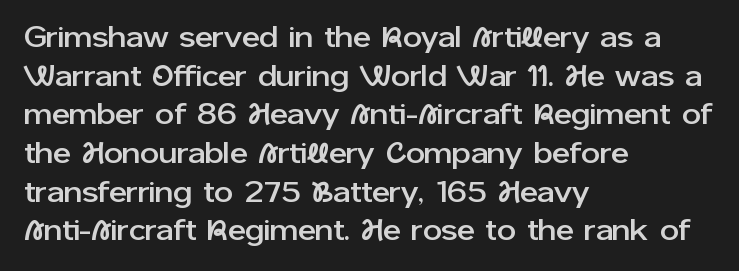
Q: Is the text italic (slanted)? A: No, it is upright.
Q: Is the typeface a serif or a sans-serif typeface? A: Sans-serif.
Q: Is the text underlined? A: No.
Q: How is the paragraph aligned? A: Left-aligned.
Q: Is the spacing between letters normal or unusually wide? A: Normal.
Q: Is the spacing between lines tight, normal or loose? A: Normal.
Q: Width (condensed, normal, or wide)? A: Normal.
Q: Stroke contrast? A: Low.
Q: x-height? A: Medium.
Q: Monospaced? A: No.
